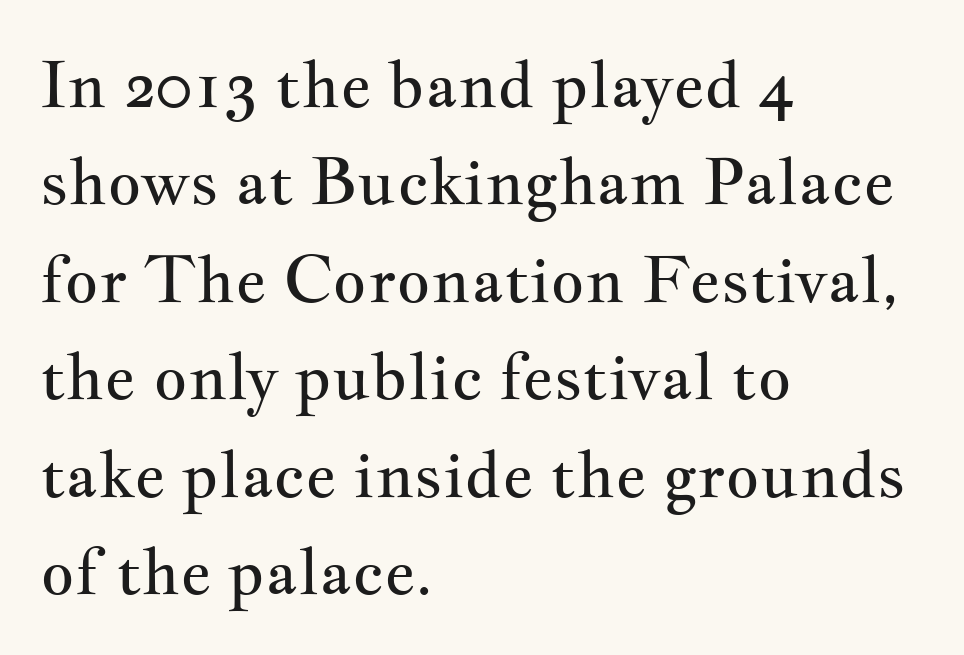
The lines are quadded left. The specimen reads as upright at a glance. Leading: standard. The passage shown is typeset with a serif family. This rendering features lettering with no underline.
